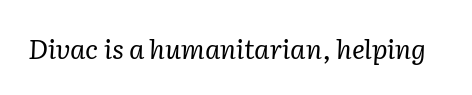
{"italic": "yes", "lean": "right", "slant_degrees": 2, "bold": "no", "underline": "no", "letter_spacing": "normal", "letter_spacing_em": 0.0, "glyph_px": 27}
